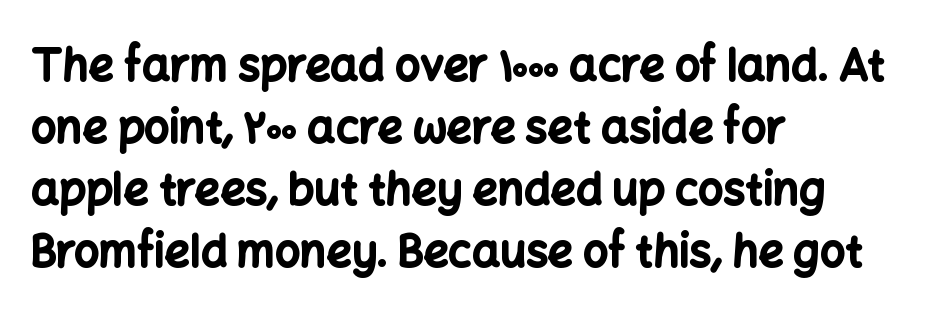
Q: Is the text bold? A: Yes.
Q: Is the text italic (slanted)? A: No, it is upright.
Q: Is the typeface a serif or a sans-serif typeface? A: Sans-serif.
Q: Is the text underlined? A: No.
Q: How is the paragraph aligned? A: Left-aligned.
Q: Is the spacing between letters normal or unusually wide? A: Normal.
Q: Is the spacing between lines tight, normal or loose? A: Normal.
Q: Width (condensed, normal, or wide)? A: Normal.
Q: Stroke contrast? A: Low.
Q: x-height? A: Medium.
Q: Monospaced? A: No.
